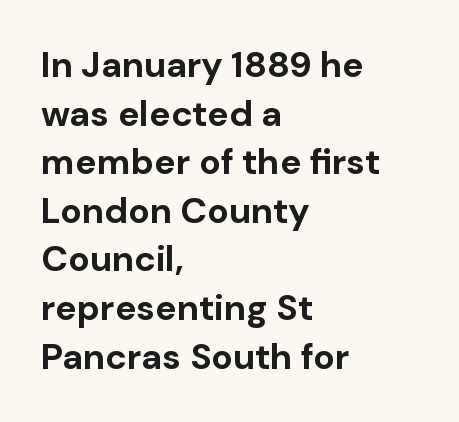
{"serif": "no", "italic": "no", "bold": "yes", "weight": "bold", "width": "normal", "stroke_contrast": "low", "x_height": "medium", "monospaced": "no", "underline": "no", "align": "left", "line_spacing": "normal", "line_spacing_ratio": 1.35, "letter_spacing": "normal", "letter_spacing_em": 0.0, "glyph_px": 36}
